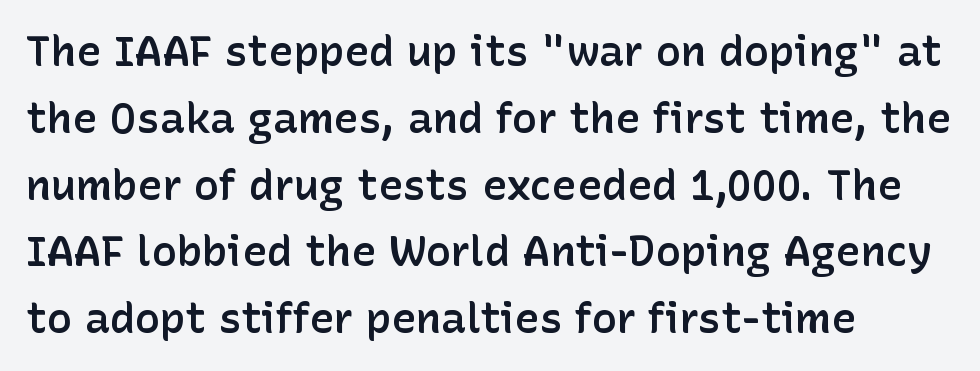
Q: Is the text bold? A: Semi-bold.
Q: Is the text italic (slanted)? A: No, it is upright.
Q: Is the typeface a serif or a sans-serif typeface? A: Sans-serif.
Q: Is the text underlined? A: No.
Q: How is the paragraph aligned? A: Left-aligned.
Q: Is the spacing between letters normal or unusually wide? A: Normal.
Q: Is the spacing between lines tight, normal or loose? A: Normal.
Q: Width (condensed, normal, or wide)? A: Normal.
Q: Stroke contrast? A: Low.
Q: x-height? A: Medium.
Q: Monospaced? A: No.
